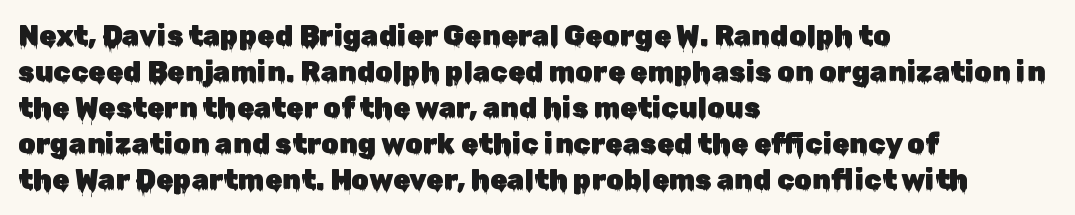
{"serif": "no", "italic": "no", "width": "normal", "stroke_contrast": "low", "x_height": "medium", "monospaced": "no", "underline": "no", "align": "left", "line_spacing": "normal", "line_spacing_ratio": 1.29, "letter_spacing": "normal", "letter_spacing_em": 0.0, "glyph_px": 28}
